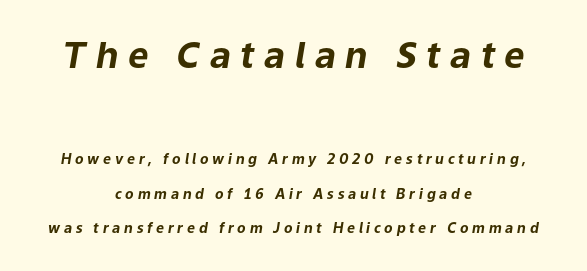
Q: Is the text bold? A: Yes.
Q: Is the text italic (slanted)? A: Yes, it leans right by about 9 degrees.
Q: Is the text underlined? A: No.
Q: How is the paragraph aligned? A: Centered.
Q: Is the spacing between letters normal or unusually wide? A: Unusually wide.
Q: Is the spacing between lines tight, normal or loose? A: Loose.
Q: Which block of text is set in a larger size, the first (top) or the second (bottom)? A: The first (top) one.
Q: Width (condensed, normal, or wide)? A: Normal.
Q: Stroke contrast? A: Low.
Q: x-height? A: Medium.
Q: Monospaced? A: No.
